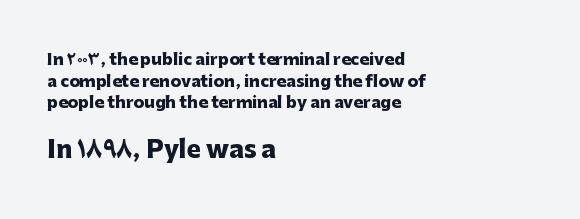
Q: Is the text bold? A: Yes.
Q: Is the text italic (slanted)? A: No, it is upright.
Q: Is the text underlined? A: No.
Q: How is the paragraph aligned? A: Left-aligned.
Q: Is the spacing between letters normal or unusually wide? A: Normal.
Q: Is the spacing between lines tight, normal or loose? A: Normal.
Q: Which block of text is set in a larger size, the first (top) or the second (bottom)? A: The second (bottom) one.
